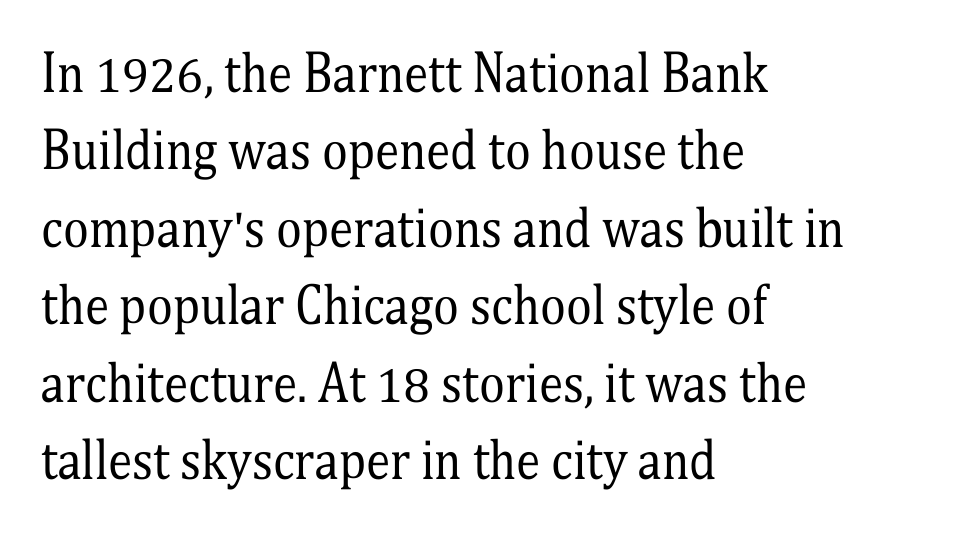
Q: Is the text bold? A: No.
Q: Is the text italic (slanted)? A: No, it is upright.
Q: Is the typeface a serif or a sans-serif typeface? A: Serif.
Q: Is the text underlined? A: No.
Q: How is the paragraph aligned? A: Left-aligned.
Q: Is the spacing between letters normal or unusually wide? A: Normal.
Q: Is the spacing between lines tight, normal or loose? A: Normal.
Q: Width (condensed, normal, or wide)? A: Condensed.
Q: Stroke contrast? A: Medium.
Q: x-height? A: Medium.
Q: Monospaced? A: No.
